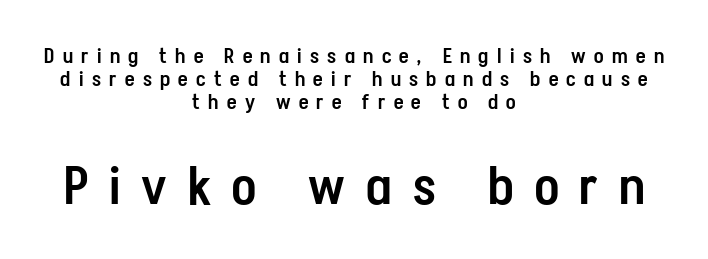
{"serif": "no", "italic": "no", "bold": "semi", "weight": "semibold", "width": "condensed", "stroke_contrast": "low", "x_height": "medium", "monospaced": "no", "underline": "no", "align": "center", "line_spacing": "tight", "line_spacing_ratio": 1.1, "letter_spacing": "wide", "letter_spacing_em": 0.4, "larger_block": "second", "size_ratio": 2.52, "glyph_px": 53}
